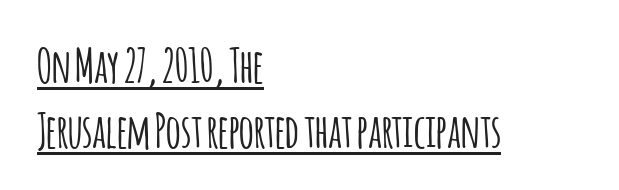
{"serif": "no", "italic": "no", "width": "condensed", "stroke_contrast": "low", "x_height": "large", "monospaced": "no", "underline": "yes", "align": "left", "line_spacing": "normal", "line_spacing_ratio": 1.42, "letter_spacing": "normal", "letter_spacing_em": 0.0, "glyph_px": 46}
